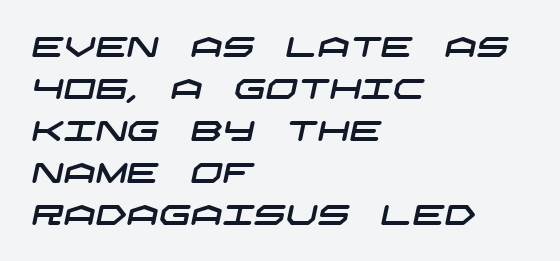
{"serif": "no", "width": "wide", "stroke_contrast": "low", "x_height": "large", "underline": "no", "align": "left", "line_spacing": "normal", "line_spacing_ratio": 1.5, "letter_spacing": "normal", "letter_spacing_em": 0.0, "glyph_px": 28}
